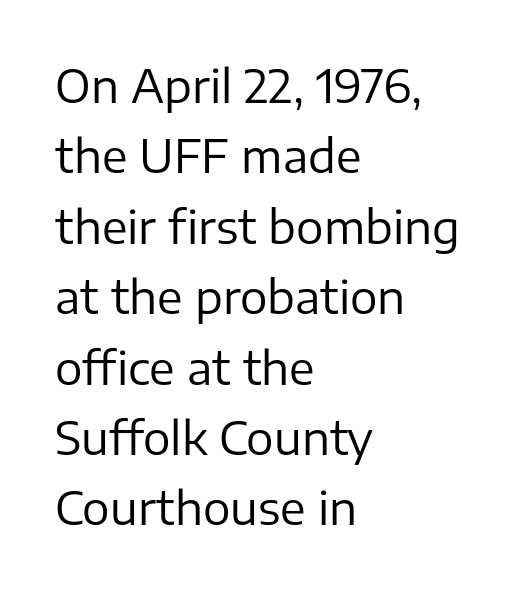
These lines are rendered in a variable-pitch font. Summary of vertical rhythm: regular, with standard interline spacing. Decoration check: the copy has no underline. A typesetter would label this face a sans. Line beginnings align vertically; line endings do not.
